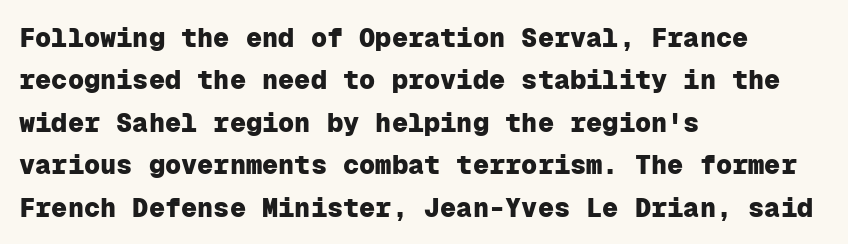
Q: Is the text bold? A: Yes.
Q: Is the text italic (slanted)? A: No, it is upright.
Q: Is the text underlined? A: No.
Q: How is the paragraph aligned? A: Left-aligned.
Q: Is the spacing between letters normal or unusually wide? A: Normal.
Q: Is the spacing between lines tight, normal or loose? A: Normal.
